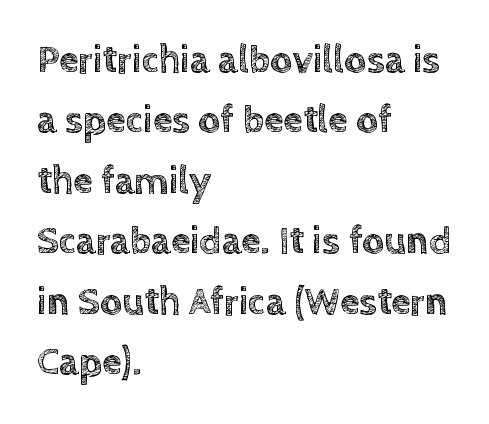
{"italic": "no", "width": "normal", "x_height": "large", "monospaced": "no", "underline": "no", "align": "left", "line_spacing": "normal", "line_spacing_ratio": 1.55, "letter_spacing": "normal", "letter_spacing_em": 0.0, "glyph_px": 39}
